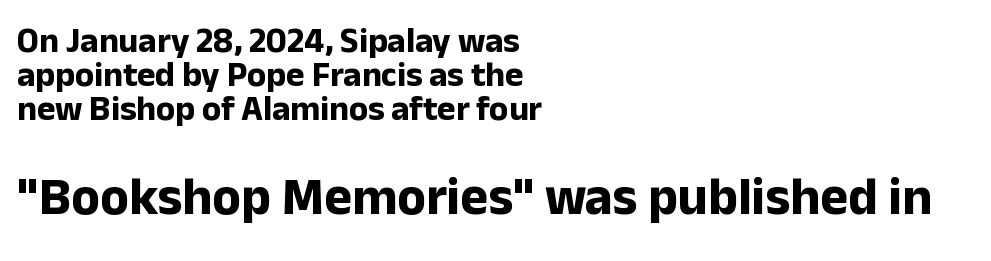
Q: Is the text bold? A: Yes.
Q: Is the text italic (slanted)? A: No, it is upright.
Q: Is the typeface a serif or a sans-serif typeface? A: Sans-serif.
Q: Is the text underlined? A: No.
Q: How is the paragraph aligned? A: Left-aligned.
Q: Is the spacing between letters normal or unusually wide? A: Normal.
Q: Is the spacing between lines tight, normal or loose? A: Tight.
Q: Which block of text is set in a larger size, the first (top) or the second (bottom)? A: The second (bottom) one.
Q: Width (condensed, normal, or wide)? A: Normal.
Q: Stroke contrast? A: Low.
Q: x-height? A: Medium.
Q: Monospaced? A: No.
